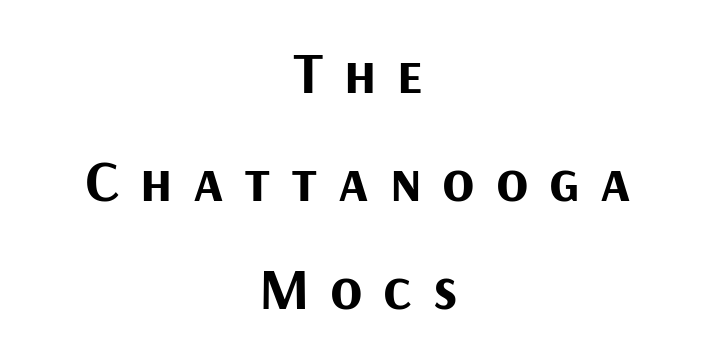
Q: Is the text bold? A: Yes.
Q: Is the text italic (slanted)? A: No, it is upright.
Q: Is the typeface a serif or a sans-serif typeface? A: Sans-serif.
Q: Is the text underlined? A: No.
Q: How is the paragraph aligned? A: Centered.
Q: Is the spacing between letters normal or unusually wide? A: Unusually wide.
Q: Width (condensed, normal, or wide)? A: Normal.
Q: Stroke contrast? A: Medium.
Q: x-height? A: Medium.
Q: Monospaced? A: No.
